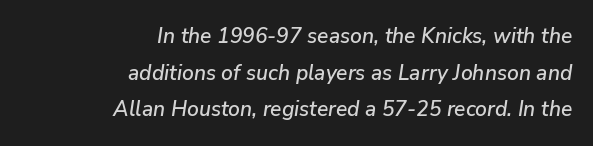
Q: Is the text italic (slanted)? A: Yes, it leans right by about 9 degrees.
Q: Is the text underlined? A: No.
Q: How is the paragraph aligned? A: Right-aligned.
Q: Is the spacing between letters normal or unusually wide? A: Normal.
